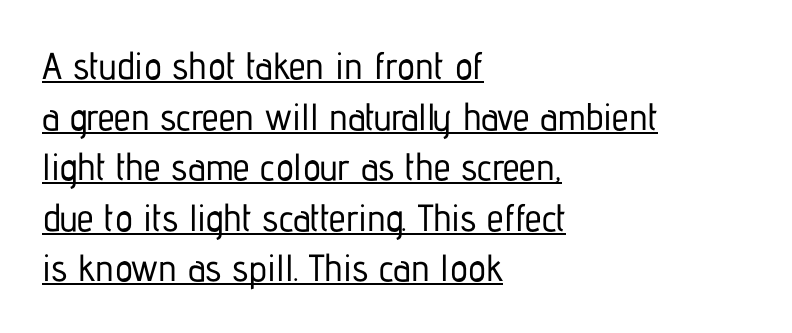
The image shows 38 px condensed sans-serif type, upright; set left-aligned, normal line spacing (1.33x), normal letter spacing, underlined; low stroke contrast and a medium x-height.
